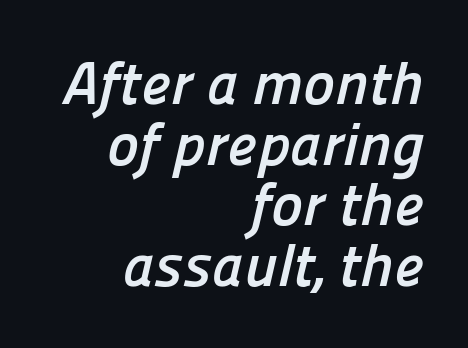
Q: Is the text bold? A: Yes.
Q: Is the typeface a serif or a sans-serif typeface? A: Sans-serif.
Q: Is the text underlined? A: No.
Q: How is the paragraph aligned? A: Right-aligned.
Q: Is the spacing between letters normal or unusually wide? A: Normal.
Q: Is the spacing between lines tight, normal or loose? A: Tight.
Q: Width (condensed, normal, or wide)? A: Normal.
Q: Stroke contrast? A: Low.
Q: x-height? A: Medium.
Q: Monospaced? A: No.
